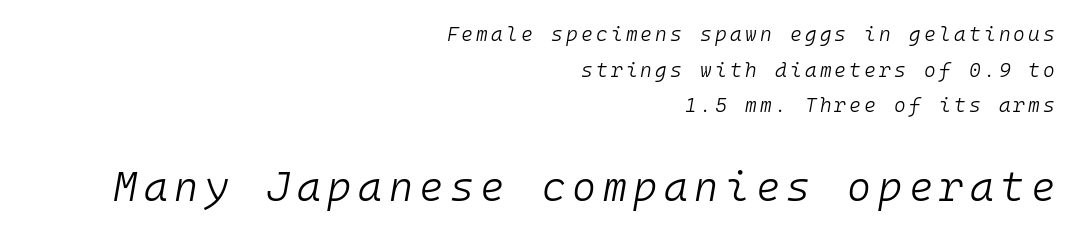
Visually, the bottom section dominates because its glyphs are scaled up. In CSS terms this would be text-align: right. The weight would be labelled regular, book, light, or lighter still. Compared with ordinary roman type, these characters are visibly tilted. No word sits above an underline. The rendering uses typewriter-style spacing with identical character cells.
